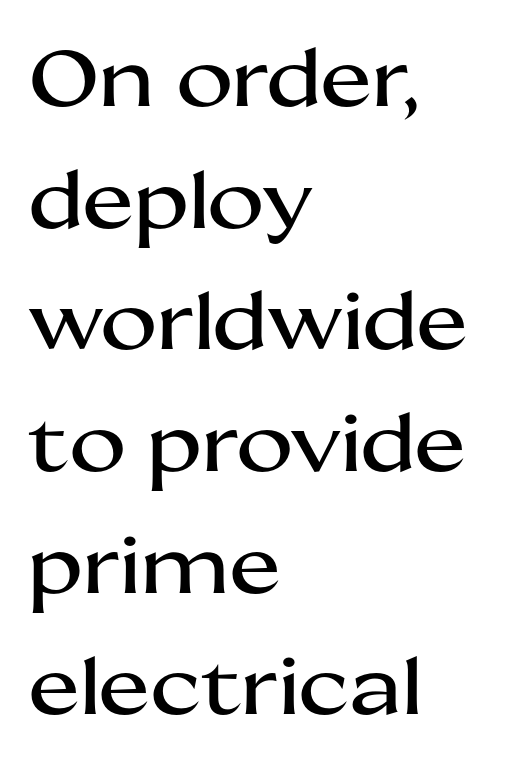
Q: Is the text italic (slanted)? A: No, it is upright.
Q: Is the text underlined? A: No.
Q: How is the paragraph aligned? A: Left-aligned.
Q: Is the spacing between letters normal or unusually wide? A: Normal.
Q: Is the spacing between lines tight, normal or loose? A: Normal.
Q: Width (condensed, normal, or wide)? A: Wide.
Q: Stroke contrast? A: Medium.
Q: x-height? A: Medium.
Q: Monospaced? A: No.
